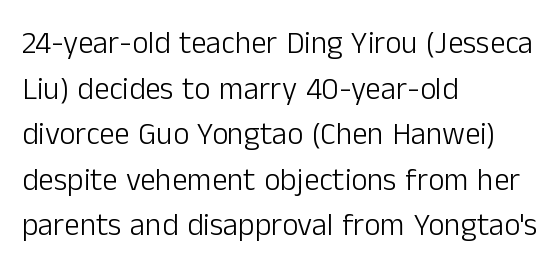
{"serif": "no", "italic": "no", "bold": "no", "weight": "light", "width": "normal", "stroke_contrast": "low", "x_height": "medium", "monospaced": "no", "underline": "no", "align": "left", "line_spacing": "normal", "line_spacing_ratio": 1.47, "letter_spacing": "normal", "letter_spacing_em": 0.0, "glyph_px": 31}
